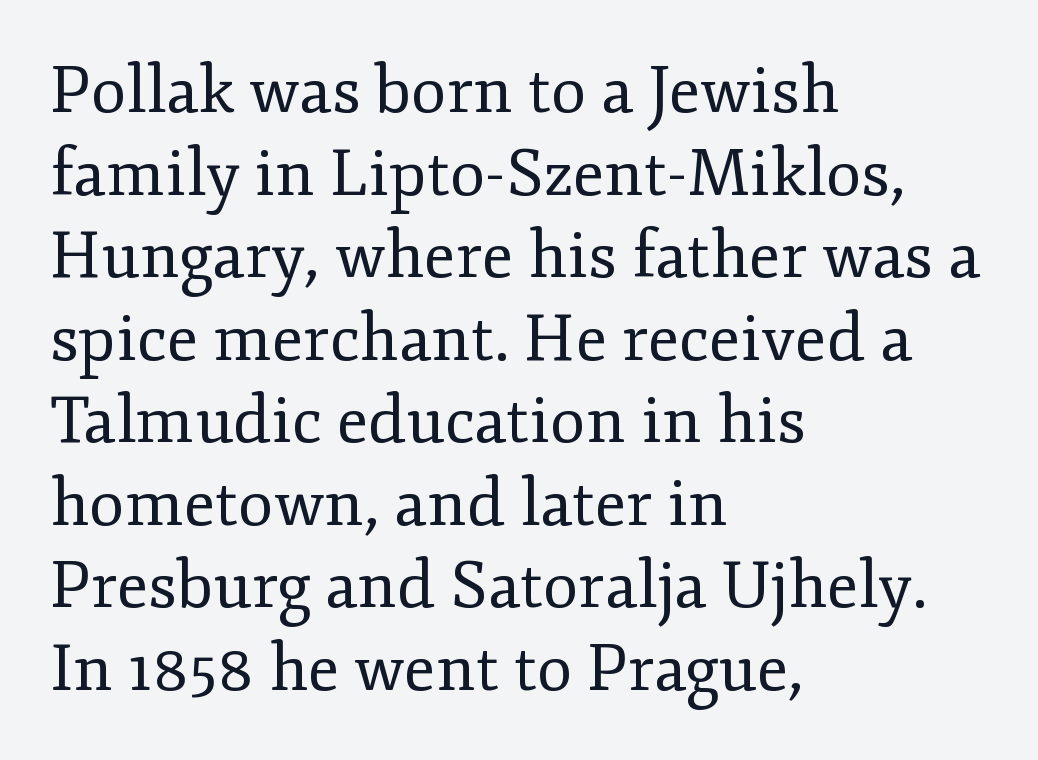
Leading: standard. A typesetter would label this face a serif. Stems and bowls with no extra thickness — not bold. Honestly, the letter spacing is just normal — you wouldn't notice it. Every row of glyphs begins at an identical x-position on the left. Beneath every word, the page is bare.
